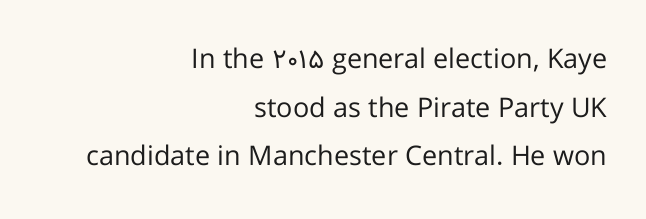
Letter spacing: default. Only glyphs here, with clear space below each row. Stroke mass is kept to a normal reading level or below. The lines are quadded right.
